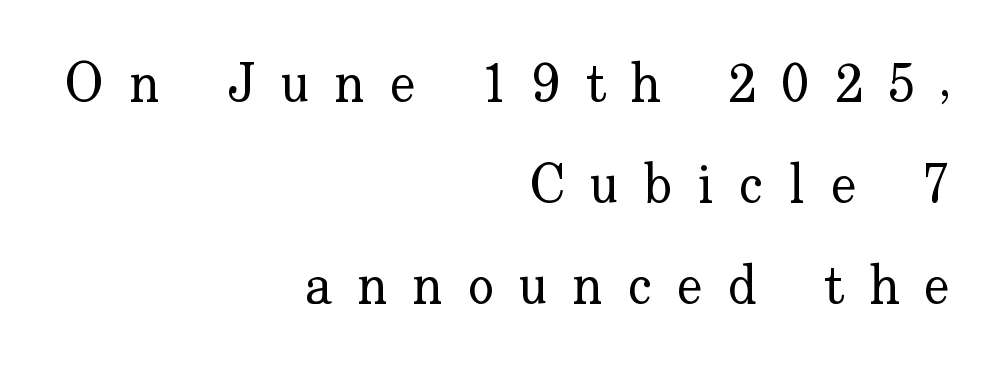
Q: Is the text bold? A: No.
Q: Is the text italic (slanted)? A: No, it is upright.
Q: Is the typeface a serif or a sans-serif typeface? A: Serif.
Q: Is the text underlined? A: No.
Q: How is the paragraph aligned? A: Right-aligned.
Q: Is the spacing between letters normal or unusually wide? A: Unusually wide.
Q: Width (condensed, normal, or wide)? A: Normal.
Q: Stroke contrast? A: Low.
Q: x-height? A: Small.
Q: Monospaced? A: No.
